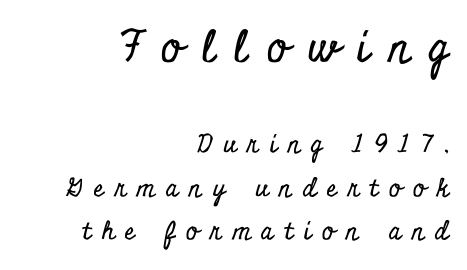
Q: Is the text italic (slanted)? A: Yes.
Q: Is the typeface a serif or a sans-serif typeface? A: Serif.
Q: Is the text underlined? A: No.
Q: How is the paragraph aligned? A: Right-aligned.
Q: Is the spacing between letters normal or unusually wide? A: Unusually wide.
Q: Which block of text is set in a larger size, the first (top) or the second (bottom)? A: The first (top) one.
Q: Width (condensed, normal, or wide)? A: Condensed.
Q: Stroke contrast? A: Low.
Q: x-height? A: Small.
Q: Monospaced? A: No.
